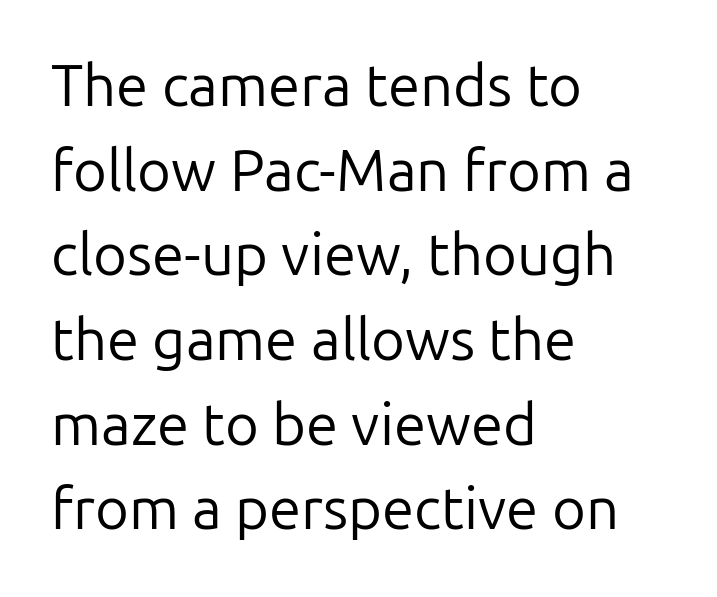
The image shows 58 px regular-weight sans-serif type, upright; set left-aligned, normal line spacing (1.46x), normal letter spacing, not underlined; low stroke contrast and a medium x-height.
